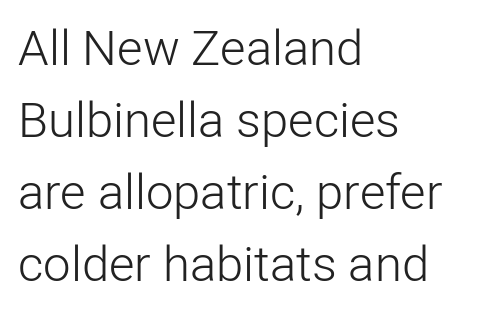
Q: Is the text bold? A: No.
Q: Is the text italic (slanted)? A: No, it is upright.
Q: Is the typeface a serif or a sans-serif typeface? A: Sans-serif.
Q: Is the text underlined? A: No.
Q: How is the paragraph aligned? A: Left-aligned.
Q: Is the spacing between letters normal or unusually wide? A: Normal.
Q: Is the spacing between lines tight, normal or loose? A: Normal.
Q: Width (condensed, normal, or wide)? A: Normal.
Q: Stroke contrast? A: Low.
Q: x-height? A: Medium.
Q: Monospaced? A: No.
